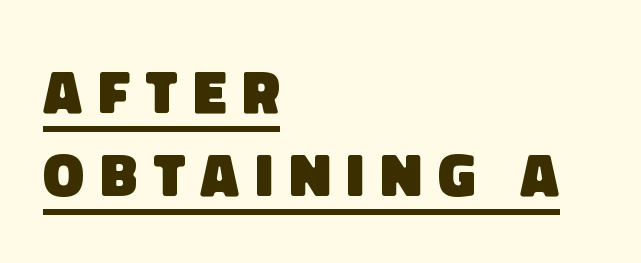
{"serif": "no", "bold": "yes", "weight": "heavy", "width": "normal", "stroke_contrast": "low", "x_height": "large", "monospaced": "no", "underline": "yes", "align": "left", "line_spacing": "normal", "line_spacing_ratio": 1.36, "letter_spacing": "wide", "letter_spacing_em": 0.26, "glyph_px": 61}
